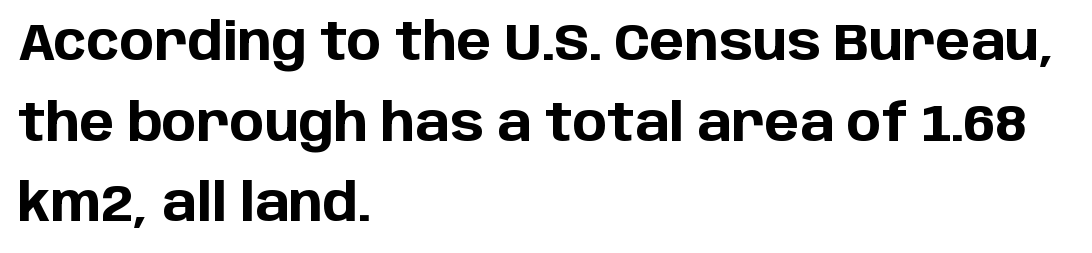
You could not count columns in this text — the font is proportionally spaced. What weight is shown? A full bold with thick strokes. The lines sit at an ordinary, default distance from one another. When letters stand straight like this, we call the style roman or upright. Check under the words: just untouched page. The paragraph has a hard left edge and a soft right edge.
